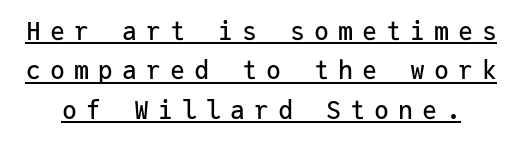
The image shows 25 px text type, upright; set normal line spacing (1.58x), unusually wide letter spacing (+0.36 em), underlined.
